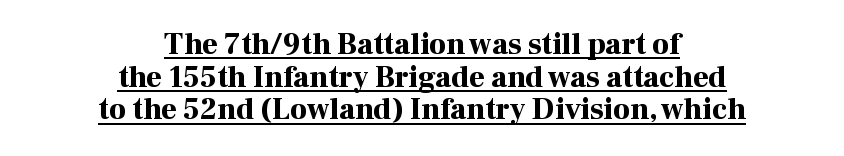
{"serif": "yes", "italic": "no", "bold": "yes", "weight": "bold", "width": "normal", "stroke_contrast": "high", "x_height": "medium", "monospaced": "no", "underline": "yes", "align": "center", "line_spacing": "tight", "line_spacing_ratio": 1.09, "letter_spacing": "normal", "letter_spacing_em": 0.0, "glyph_px": 30}
